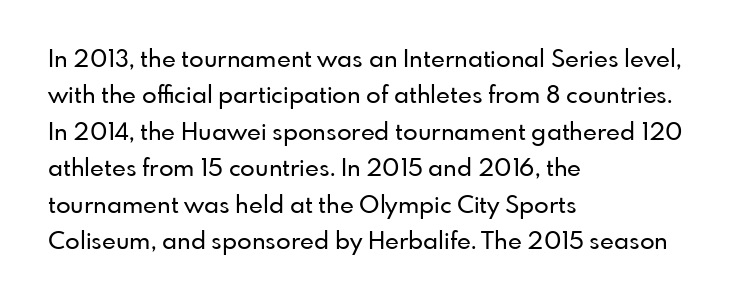
{"italic": "no", "underline": "no", "align": "left", "line_spacing": "normal", "line_spacing_ratio": 1.52, "letter_spacing": "normal", "letter_spacing_em": 0.0, "glyph_px": 24}
